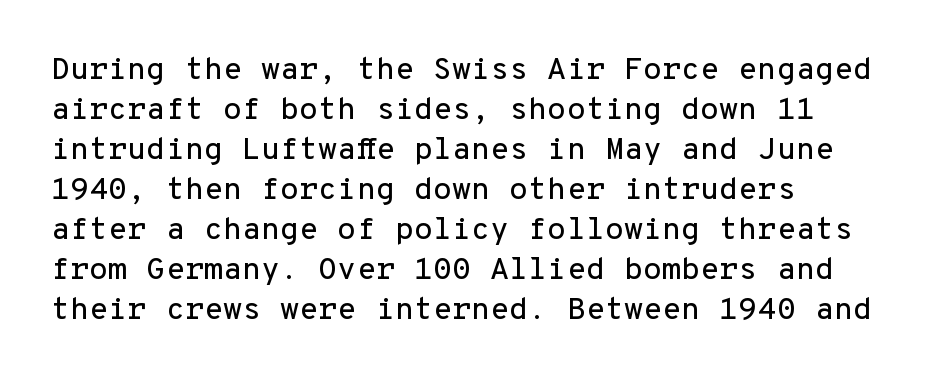
The image shows 31 px sans-serif type, upright, monospaced; set normal line spacing (1.29x), normal letter spacing, not underlined; low stroke contrast and a medium x-height.
